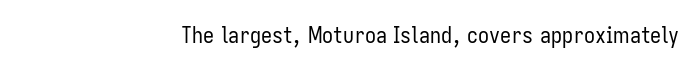
Q: Is the text bold? A: No.
Q: Is the text italic (slanted)? A: No, it is upright.
Q: Is the text underlined? A: No.
Q: Is the spacing between letters normal or unusually wide? A: Normal.
